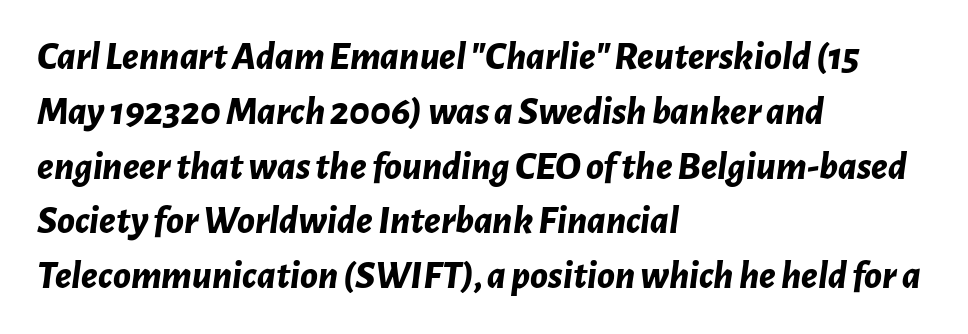
Q: Is the text bold? A: Yes.
Q: Is the text italic (slanted)? A: Yes, it leans right by about 7 degrees.
Q: Is the text underlined? A: No.
Q: How is the paragraph aligned? A: Left-aligned.
Q: Is the spacing between letters normal or unusually wide? A: Normal.
Q: Is the spacing between lines tight, normal or loose? A: Normal.
Q: Width (condensed, normal, or wide)? A: Normal.
Q: Stroke contrast? A: Low.
Q: x-height? A: Medium.
Q: Monospaced? A: No.
